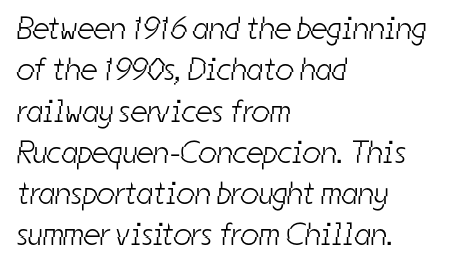
Baseline-to-baseline distance is the conventional proportion of letter height. Nothing sits at the stroke ends, so this counts as sans-serif. These lines keep a tight, regular rhythm from letter to letter. Is the block centered? No — it sits flush against the left margin. Think standard paragraph weight, or any step lighter than that.
